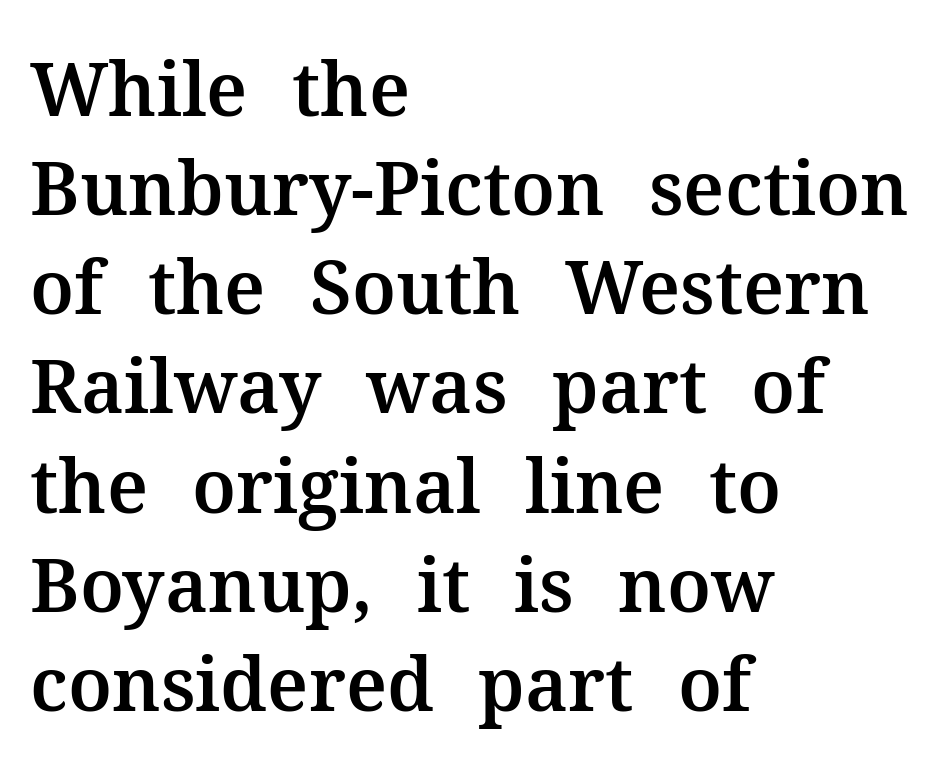
{"serif": "yes", "italic": "no", "width": "normal", "stroke_contrast": "medium", "x_height": "medium", "monospaced": "no", "underline": "no", "align": "left", "line_spacing": "normal", "line_spacing_ratio": 1.34, "letter_spacing": "normal", "letter_spacing_em": 0.0, "glyph_px": 74}
